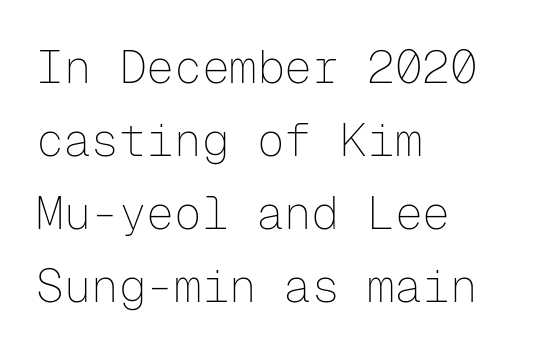
Is this a fixed-width face? Yes — each glyph sits in an identical cell. Nope, not italic — everything's standing straight. What kind of face is this? One without serifs — a sans. Typeset ragged right — the left edge is the straight one. Rule under the text: the space is simply empty.
